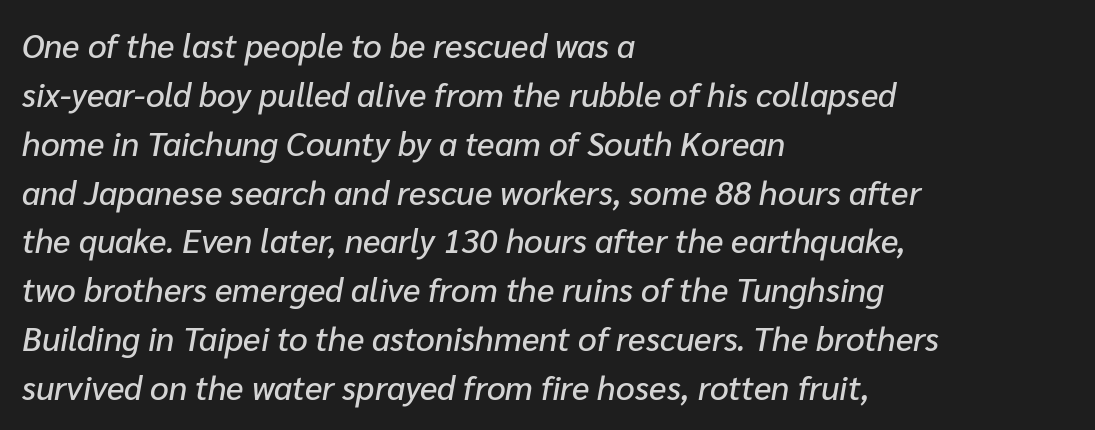
The image shows 33 px text type, italic (leaning right); set left-aligned, normal line spacing (1.48x), normal letter spacing, not underlined; low stroke contrast and a medium x-height.
